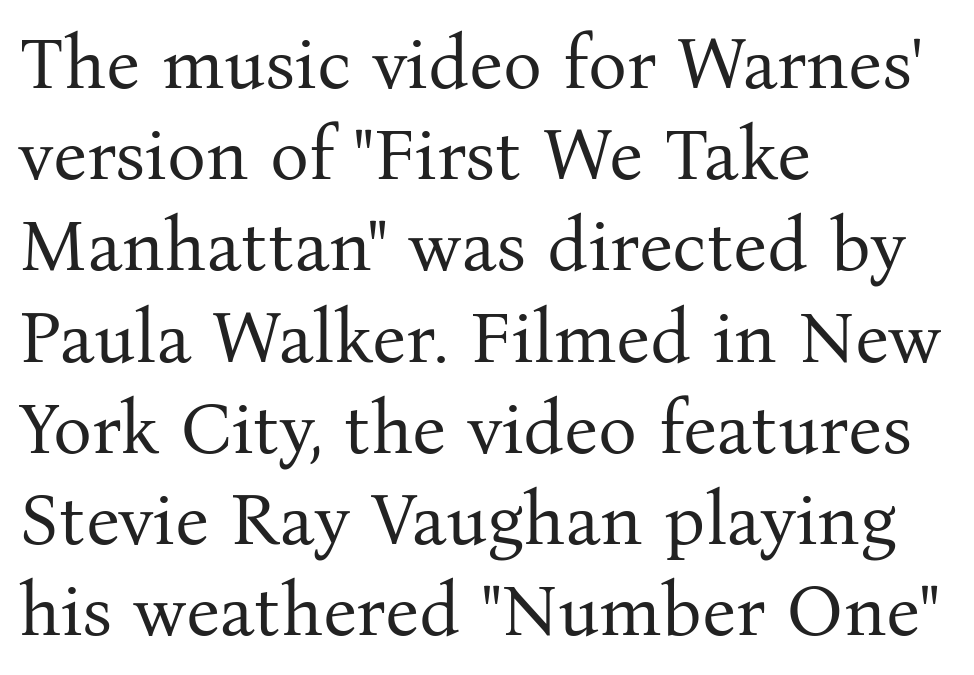
Q: Is the text bold? A: No.
Q: Is the text italic (slanted)? A: No, it is upright.
Q: Is the typeface a serif or a sans-serif typeface? A: Serif.
Q: Is the text underlined? A: No.
Q: How is the paragraph aligned? A: Left-aligned.
Q: Is the spacing between letters normal or unusually wide? A: Normal.
Q: Is the spacing between lines tight, normal or loose? A: Normal.
Q: Width (condensed, normal, or wide)? A: Normal.
Q: Stroke contrast? A: Medium.
Q: x-height? A: Medium.
Q: Monospaced? A: No.
